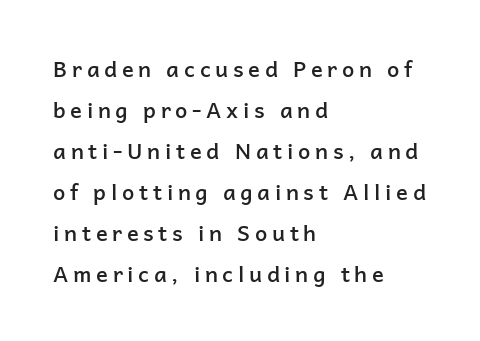
The type is letterspaced generously, with wide tracking. Casual observation: everything's shoved over to the left. Lines of text with bare space underneath. Unlike italic type, these characters show no tilt at all.
